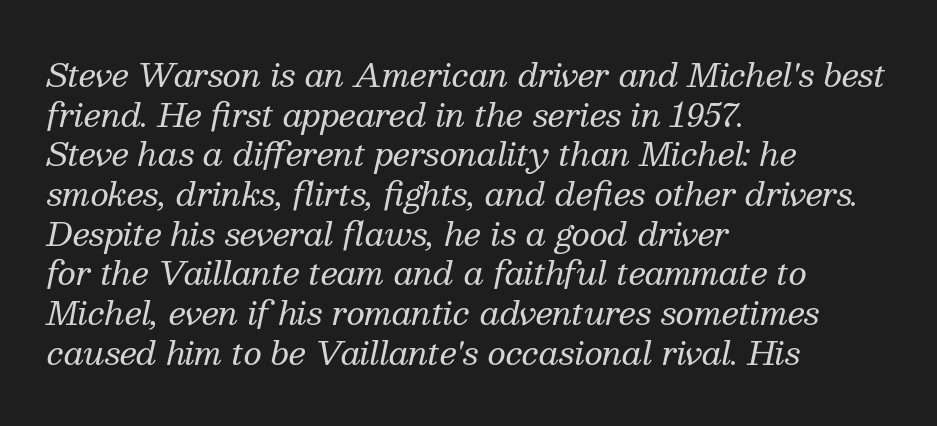
{"serif": "yes", "italic": "yes", "lean": "right", "slant_degrees": 13, "bold": "no", "weight": "regular", "width": "normal", "stroke_contrast": "medium", "x_height": "medium", "monospaced": "no", "underline": "no", "align": "left", "line_spacing_ratio": 1.24, "letter_spacing": "normal", "letter_spacing_em": 0.0, "glyph_px": 32}
